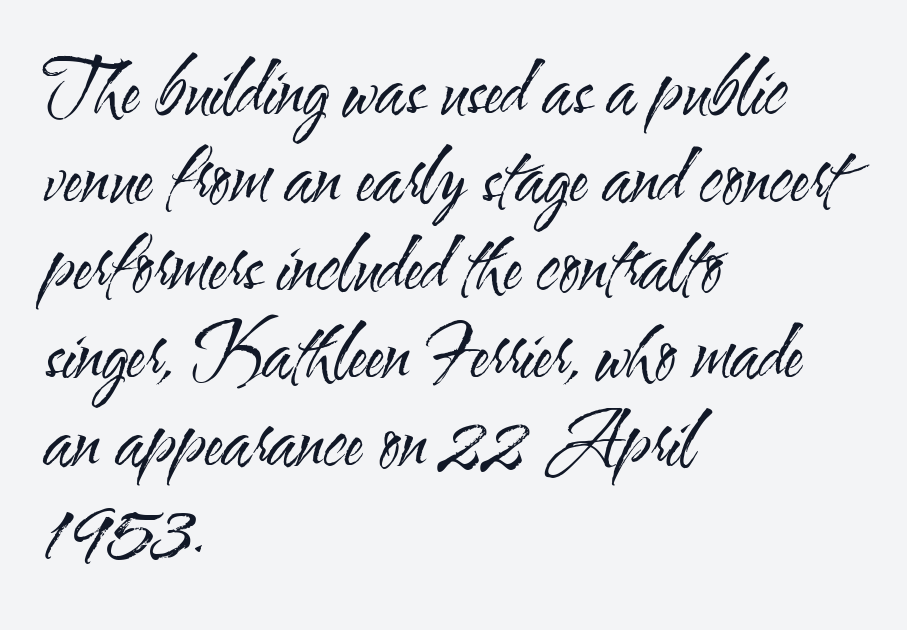
{"serif": "no", "bold": "no", "weight": "regular", "width": "condensed", "stroke_contrast": "medium", "x_height": "small", "monospaced": "no", "underline": "no", "align": "left", "line_spacing_ratio": 1.24, "letter_spacing": "normal", "letter_spacing_em": 0.0, "glyph_px": 71}
